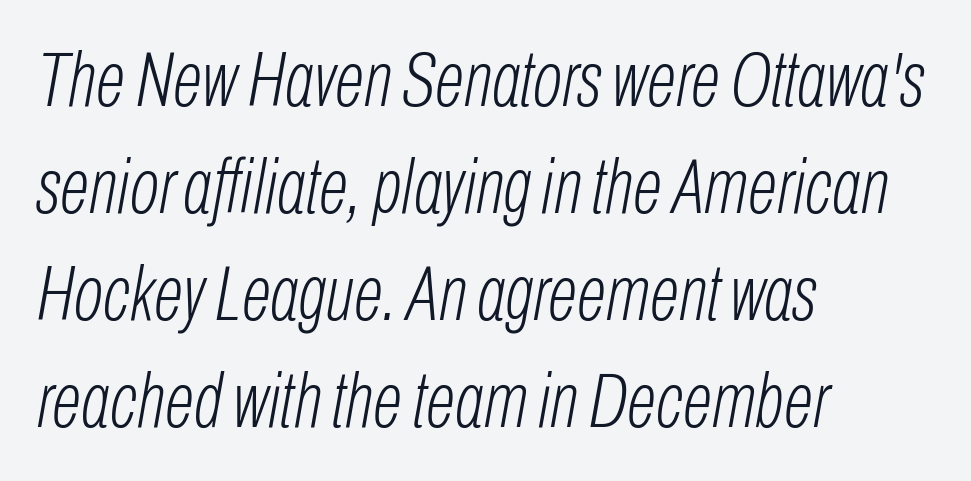
{"italic": "yes", "lean": "right", "slant_degrees": 10, "bold": "no", "weight": "light", "width": "condensed", "stroke_contrast": "low", "x_height": "medium", "monospaced": "no", "underline": "no", "align": "left", "line_spacing": "normal", "line_spacing_ratio": 1.37, "letter_spacing": "normal", "letter_spacing_em": 0.0, "glyph_px": 78}
